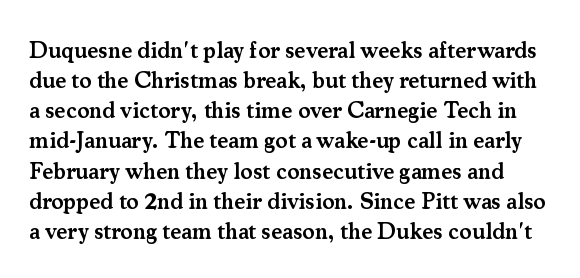
{"italic": "no", "bold": "semi", "underline": "no", "line_spacing": "normal", "line_spacing_ratio": 1.31, "letter_spacing": "normal", "letter_spacing_em": 0.0, "glyph_px": 23}
